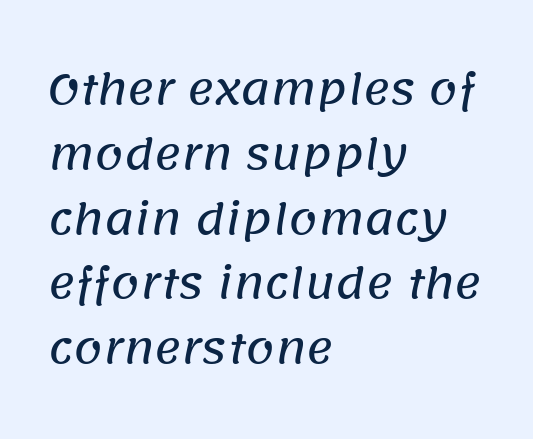
Note: no serifs on the glyphs. You could not count columns in this text — the font is proportionally spaced. The line texture is even and compact thanks to regular tracking. Typeset ragged right — the left edge is the straight one. This block has exactly the height ordinary leading produces.
